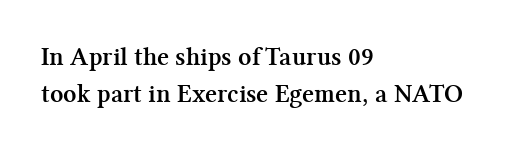
These words are printed bold, with thick strokes throughout. Between one letter and the next there's only the usual sliver of space. The letters stand straight up with perfectly vertical stems. The rendering anchors every line to the left-hand side. The leading is moderate, giving the passage an even texture.
